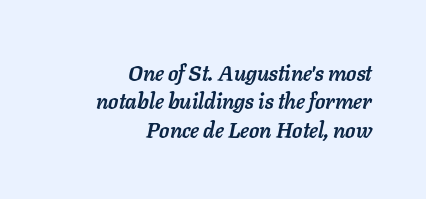
Q: Is the text bold? A: Yes.
Q: Is the text italic (slanted)? A: Yes, it leans right by about 11 degrees.
Q: Is the text underlined? A: No.
Q: How is the paragraph aligned? A: Right-aligned.
Q: Is the spacing between letters normal or unusually wide? A: Normal.
Q: Is the spacing between lines tight, normal or loose? A: Normal.
